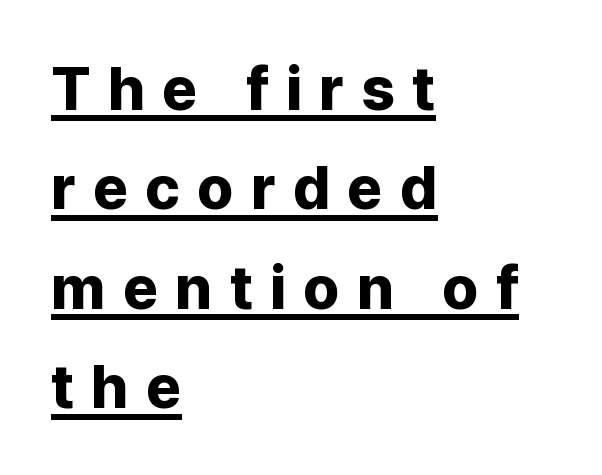
Q: Is the text bold? A: Yes.
Q: Is the text italic (slanted)? A: No, it is upright.
Q: Is the typeface a serif or a sans-serif typeface? A: Sans-serif.
Q: Is the text underlined? A: Yes.
Q: How is the paragraph aligned? A: Left-aligned.
Q: Is the spacing between letters normal or unusually wide? A: Unusually wide.
Q: Is the spacing between lines tight, normal or loose? A: Normal.
Q: Width (condensed, normal, or wide)? A: Normal.
Q: Stroke contrast? A: Low.
Q: x-height? A: Medium.
Q: Monospaced? A: No.
